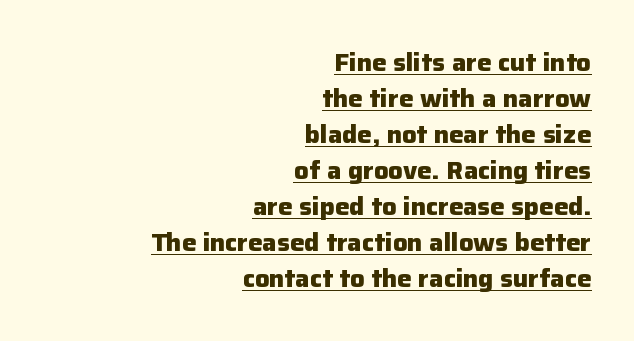
You could call the tracking neutral — neither tight nor loose. Notice how the passage keeps a crisp vertical edge on the right only. Rows of type keep a routine distance in the vertical direction. Like a heading marked for emphasis, these lines bear an underscore. This is roman type, the default non-slanted kind.
